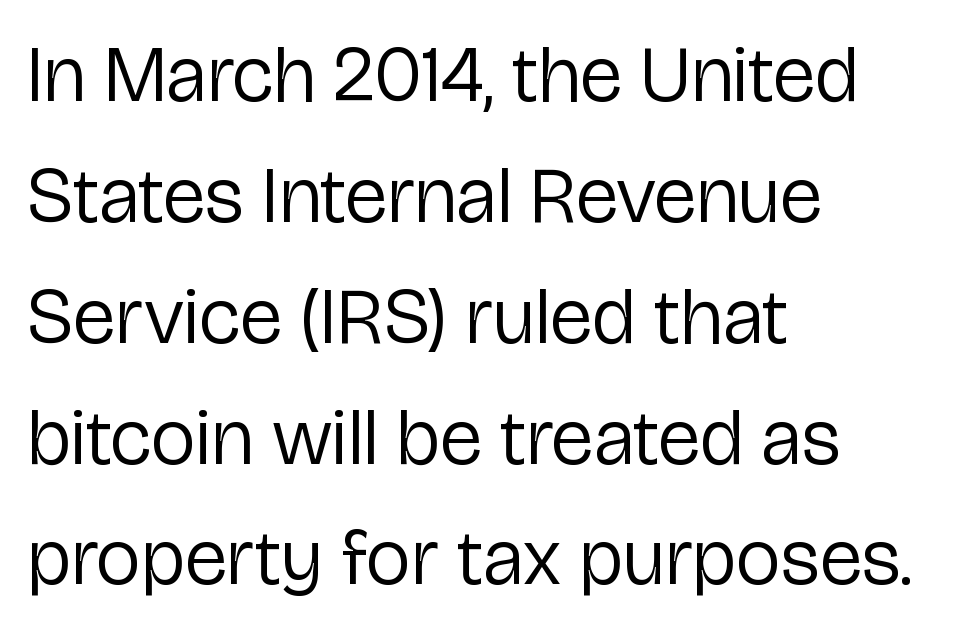
Q: Is the text bold? A: No.
Q: Is the text italic (slanted)? A: No, it is upright.
Q: Is the typeface a serif or a sans-serif typeface? A: Sans-serif.
Q: Is the text underlined? A: No.
Q: How is the paragraph aligned? A: Left-aligned.
Q: Is the spacing between letters normal or unusually wide? A: Normal.
Q: Is the spacing between lines tight, normal or loose? A: Normal.
Q: Width (condensed, normal, or wide)? A: Normal.
Q: Stroke contrast? A: Low.
Q: x-height? A: Medium.
Q: Monospaced? A: No.
